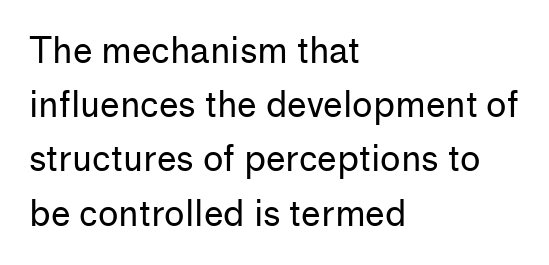
A bare baseline throughout the passage. There is no visible air inserted between adjacent glyphs. Proportional: the letters do not fall into vertical columns. Evenly set lines give the paragraph a standard silhouette. You can tell it's not italic because the verticals are truly vertical. What kind of face is this? One without serifs — a sans.
